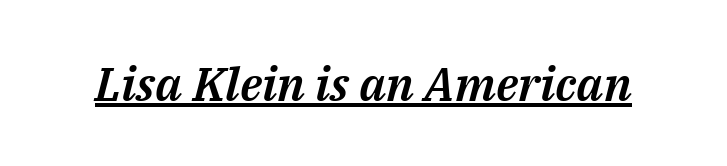
Q: Is the text italic (slanted)? A: Yes, it leans right by about 14 degrees.
Q: Is the text underlined? A: Yes.
Q: Is the spacing between letters normal or unusually wide? A: Normal.
Q: Width (condensed, normal, or wide)? A: Normal.
Q: Stroke contrast? A: Medium.
Q: x-height? A: Medium.
Q: Monospaced? A: No.
